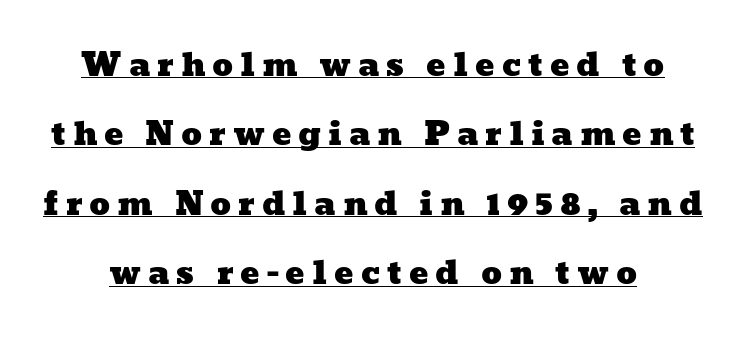
{"width": "wide", "stroke_contrast": "low", "x_height": "medium", "monospaced": "no", "underline": "yes", "line_spacing": "loose", "line_spacing_ratio": 2.17, "letter_spacing": "wide", "letter_spacing_em": 0.21, "glyph_px": 32}
